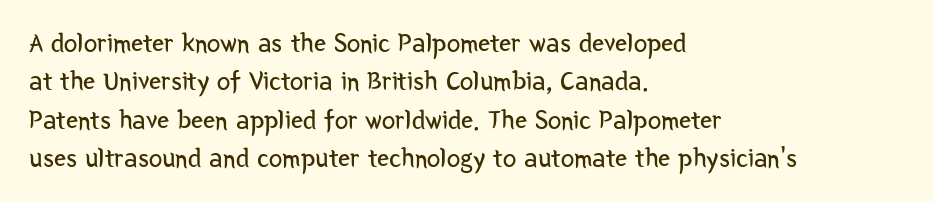
Q: Is the text bold? A: No.
Q: Is the text italic (slanted)? A: No, it is upright.
Q: Is the text underlined? A: No.
Q: How is the paragraph aligned? A: Left-aligned.
Q: Is the spacing between letters normal or unusually wide? A: Normal.
Q: Is the spacing between lines tight, normal or loose? A: Normal.
